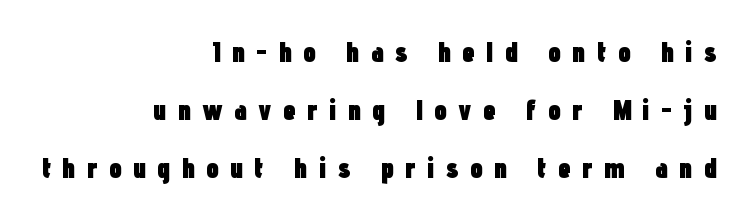
{"serif": "no", "italic": "no", "bold": "yes", "weight": "heavy", "width": "condensed", "stroke_contrast": "low", "x_height": "medium", "monospaced": "no", "underline": "no", "align": "right", "line_spacing": "loose", "line_spacing_ratio": 2.0, "letter_spacing": "wide", "letter_spacing_em": 0.38, "glyph_px": 29}
